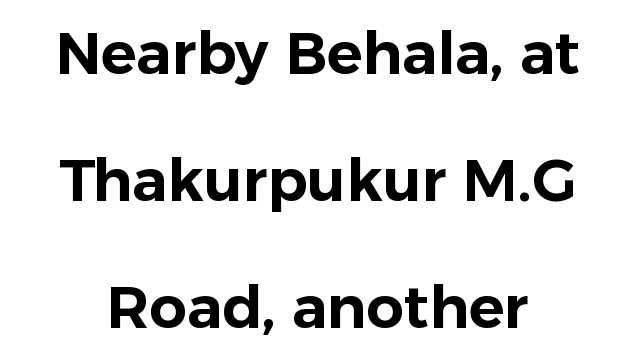
{"serif": "no", "italic": "no", "width": "normal", "stroke_contrast": "low", "x_height": "medium", "monospaced": "no", "underline": "no", "line_spacing": "loose", "line_spacing_ratio": 2.15, "letter_spacing": "normal", "letter_spacing_em": 0.0, "glyph_px": 59}
